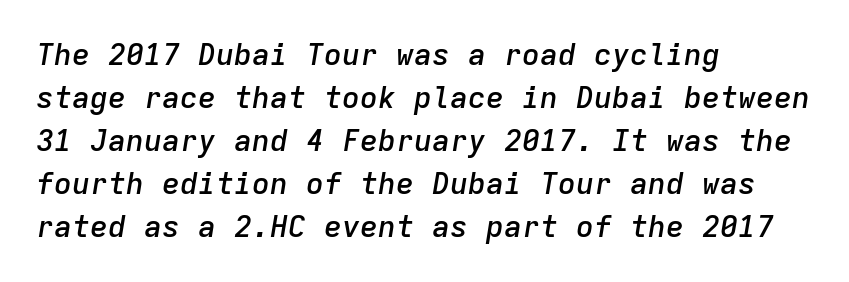
Q: Is the text bold? A: Semi-bold.
Q: Is the text italic (slanted)? A: Yes, it leans right by about 9 degrees.
Q: Is the text underlined? A: No.
Q: How is the paragraph aligned? A: Left-aligned.
Q: Is the spacing between letters normal or unusually wide? A: Normal.
Q: Is the spacing between lines tight, normal or loose? A: Normal.
Q: Width (condensed, normal, or wide)? A: Normal.
Q: Stroke contrast? A: Low.
Q: x-height? A: Medium.
Q: Monospaced? A: Yes.
